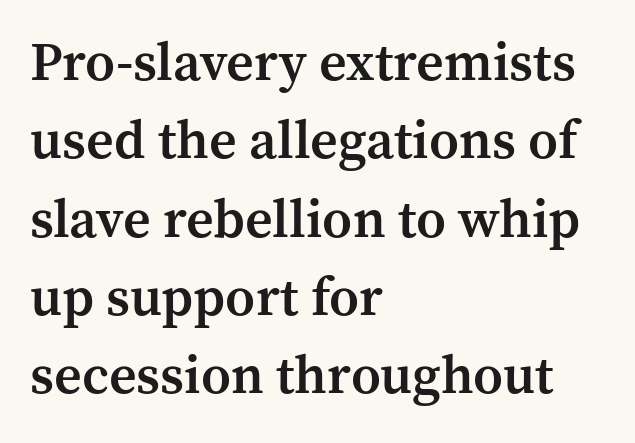
Here the designer chose a conventional face with non-uniform glyph widths. Layout note: lines flush left. The passage shown has conventional tracking throughout. Descenders are the only things crossing below the line. Every stem runs plumb, perpendicular to the baseline.
